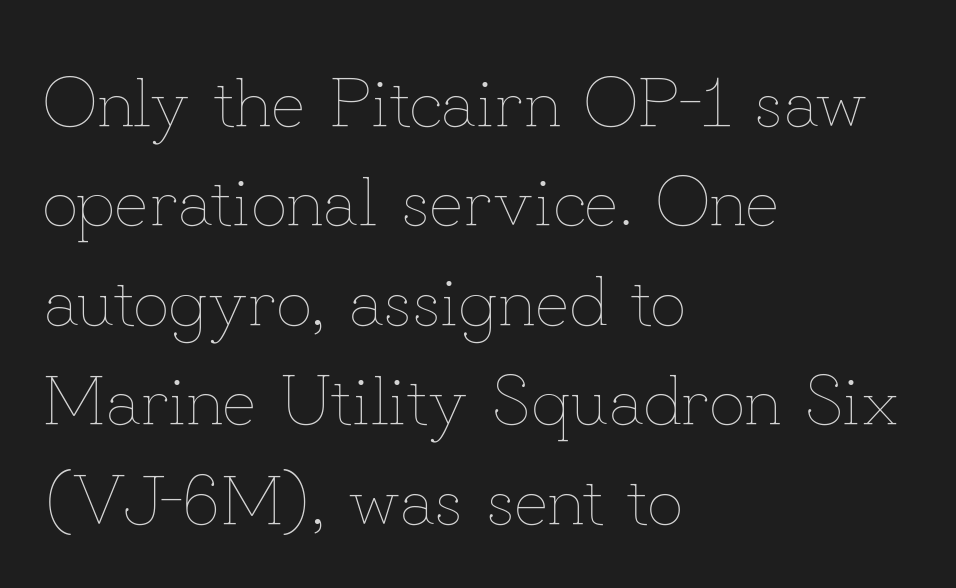
Does the lettering tilt? It doesn't — this is upright. Baseline-to-baseline distance is the conventional proportion of letter height. The cut favours lightness, reaching ordinary text weight at its darkest. Only glyphs here, with clear space below each row.
